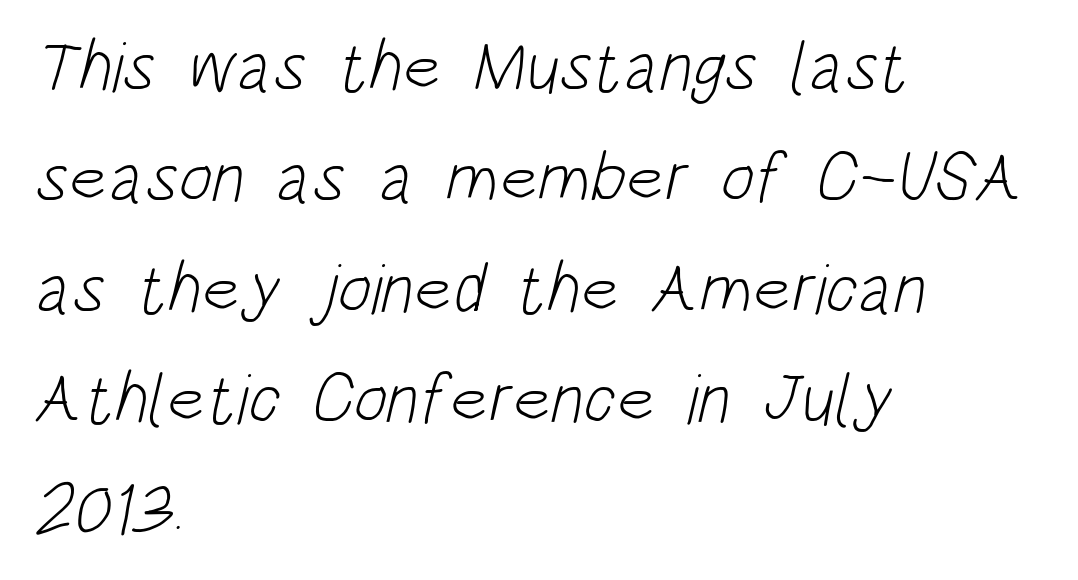
The image shows 71 px light, condensed sans-serif type; set left-aligned, normal line spacing (1.56x), normal letter spacing, not underlined; low stroke contrast and a large x-height.
